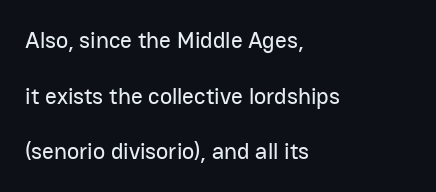
The image shows 23 px text type, upright; set left-aligned, loose line spacing (2.42x), normal letter spacing, not underlined.
